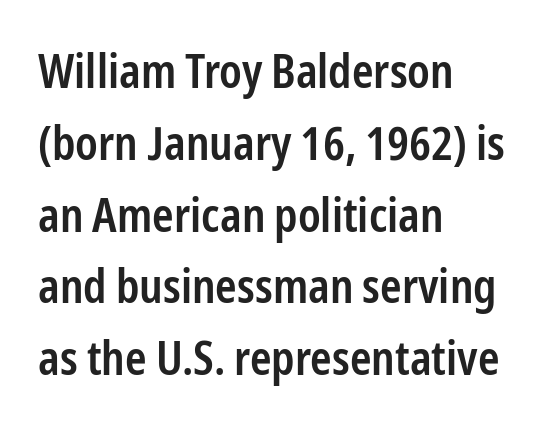
{"serif": "no", "italic": "no", "bold": "semi", "weight": "semibold", "width": "condensed", "stroke_contrast": "low", "x_height": "medium", "monospaced": "no", "underline": "no", "align": "left", "line_spacing": "normal", "line_spacing_ratio": 1.56, "letter_spacing": "normal", "letter_spacing_em": 0.0, "glyph_px": 46}
